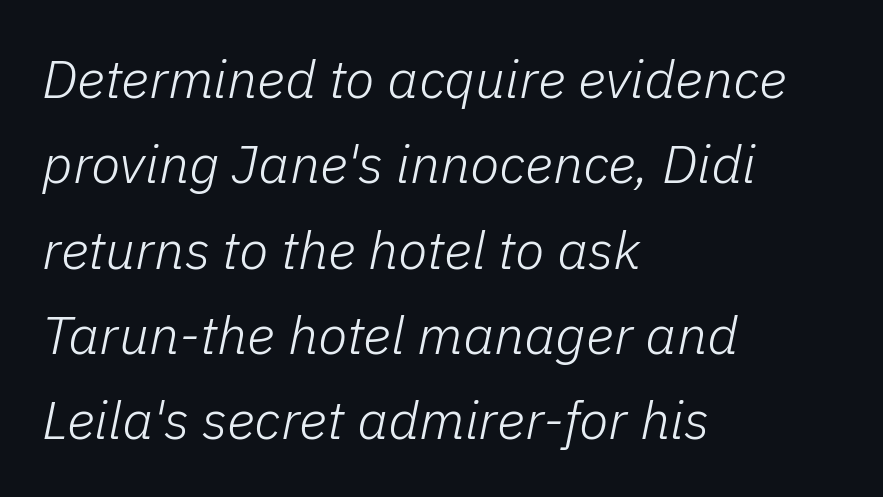
{"italic": "yes", "lean": "right", "slant_degrees": 11, "bold": "no", "weight": "light", "width": "normal", "stroke_contrast": "low", "x_height": "medium", "monospaced": "no", "underline": "no", "align": "left", "line_spacing": "normal", "line_spacing_ratio": 1.58, "letter_spacing": "normal", "letter_spacing_em": 0.0, "glyph_px": 54}
